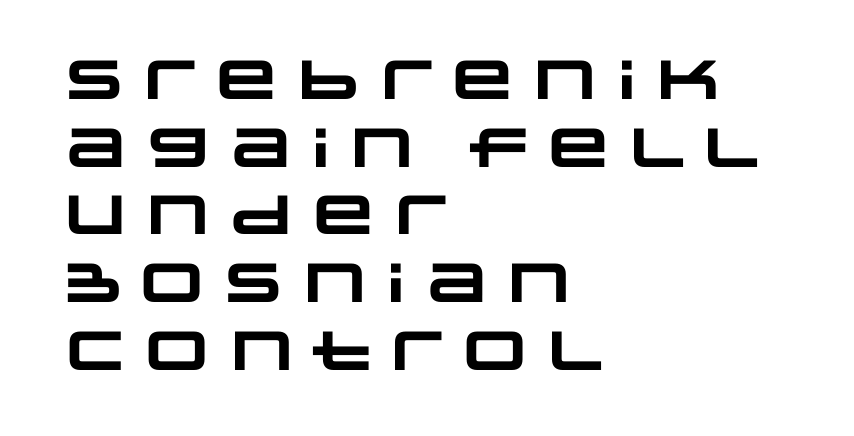
The image shows 55 px heavy, wide sans-serif type; set left-aligned, line spacing 1.23x, normal letter spacing, not underlined; low stroke contrast and a large x-height.
